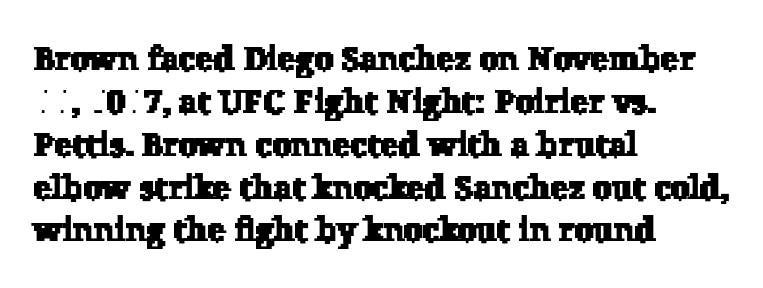
The image shows 34 px serif type; set left-aligned, normal line spacing (1.26x), normal letter spacing, not underlined; low stroke contrast and a medium x-height.
